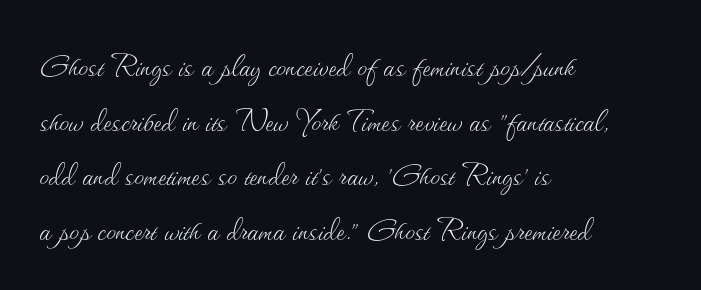
{"bold": "no", "weight": "thin", "width": "normal", "stroke_contrast": "medium", "x_height": "small", "monospaced": "no", "underline": "no", "align": "left", "line_spacing": "normal", "line_spacing_ratio": 1.4, "letter_spacing": "normal", "letter_spacing_em": 0.0, "glyph_px": 39}
